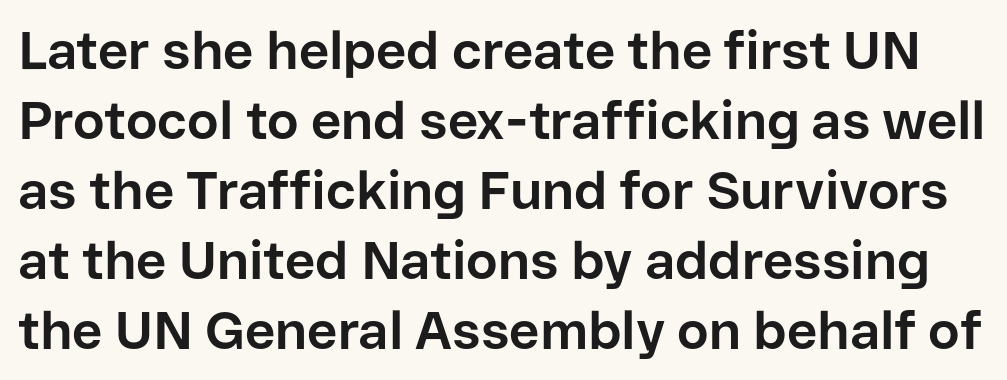
{"serif": "no", "italic": "no", "bold": "yes", "weight": "bold", "width": "normal", "stroke_contrast": "low", "x_height": "medium", "monospaced": "no", "underline": "no", "line_spacing": "normal", "line_spacing_ratio": 1.32, "letter_spacing": "normal", "letter_spacing_em": 0.0, "glyph_px": 53}
